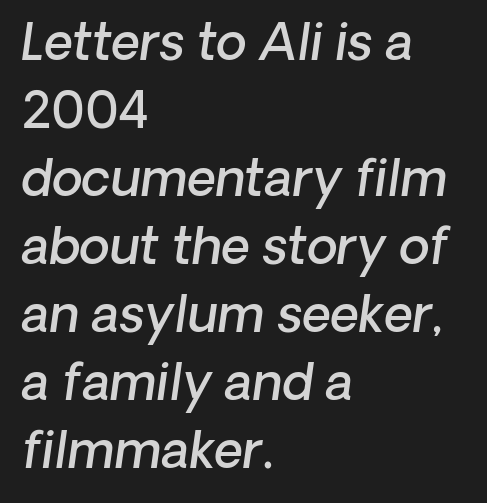
The image shows 50 px semibold type, italic (leaning right); set left-aligned, normal line spacing (1.36x), normal letter spacing, not underlined; low stroke contrast and a medium x-height.
